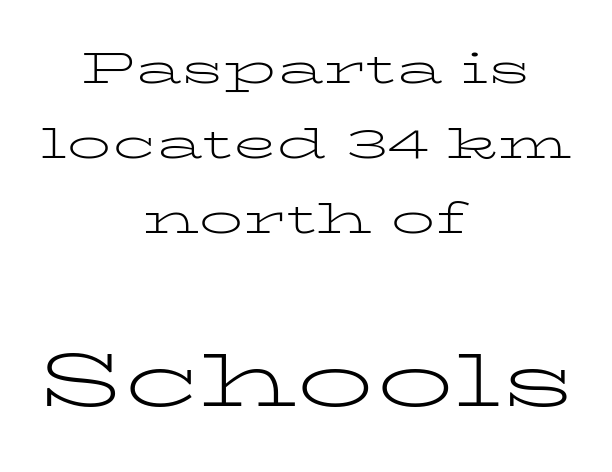
{"serif": "yes", "italic": "no", "bold": "no", "weight": "light", "width": "wide", "stroke_contrast": "low", "x_height": "medium", "monospaced": "no", "underline": "no", "align": "center", "line_spacing": "normal", "line_spacing_ratio": 1.7, "letter_spacing": "normal", "letter_spacing_em": 0.0, "larger_block": "second", "size_ratio": 1.75, "glyph_px": 77}
